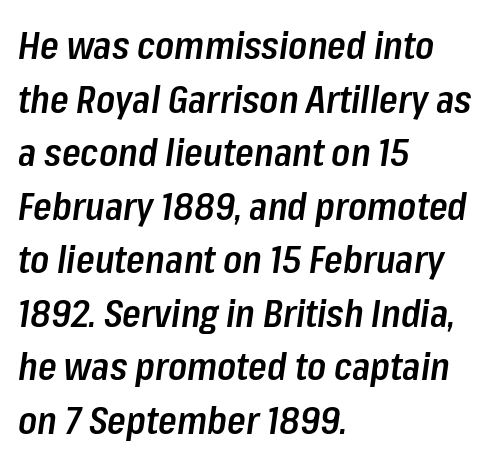
Q: Is the text bold? A: Semi-bold.
Q: Is the text italic (slanted)? A: Yes, it leans right by about 8 degrees.
Q: Is the text underlined? A: No.
Q: How is the paragraph aligned? A: Left-aligned.
Q: Is the spacing between letters normal or unusually wide? A: Normal.
Q: Is the spacing between lines tight, normal or loose? A: Normal.
Q: Width (condensed, normal, or wide)? A: Condensed.
Q: Stroke contrast? A: Low.
Q: x-height? A: Medium.
Q: Monospaced? A: No.
